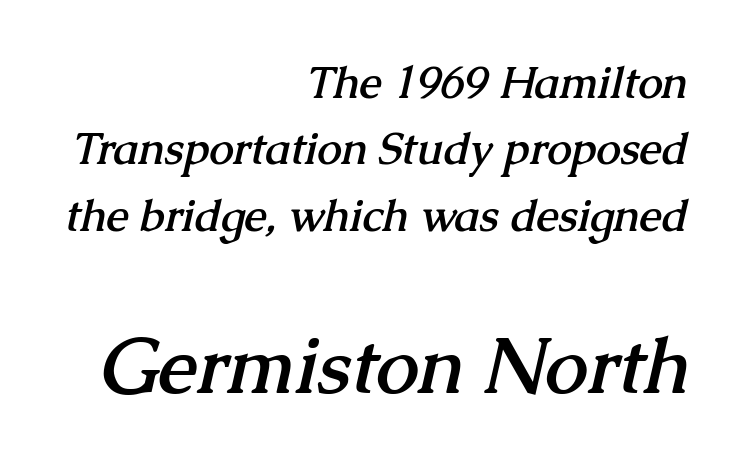
{"serif": "yes", "bold": "yes", "weight": "semibold", "width": "normal", "stroke_contrast": "medium", "x_height": "medium", "monospaced": "no", "underline": "no", "align": "right", "line_spacing": "normal", "line_spacing_ratio": 1.51, "letter_spacing": "normal", "letter_spacing_em": 0.0, "larger_block": "second", "size_ratio": 1.75, "glyph_px": 77}
